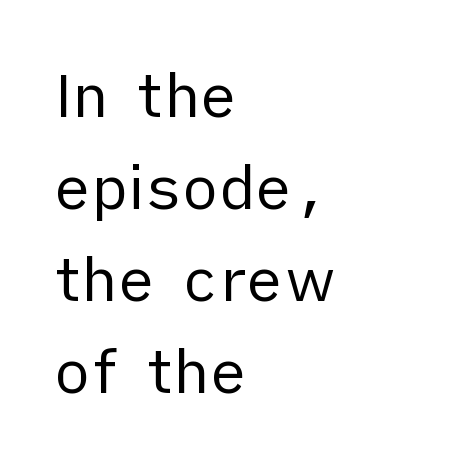
The image shows 61 px regular-weight sans-serif type, upright; set left-aligned, normal line spacing (1.51x), normal letter spacing, not underlined; low stroke contrast and a medium x-height.
